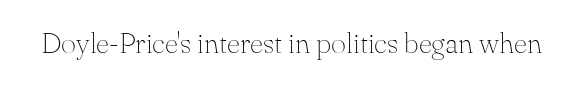
Q: Is the text bold? A: No.
Q: Is the text italic (slanted)? A: No, it is upright.
Q: Is the typeface a serif or a sans-serif typeface? A: Serif.
Q: Is the text underlined? A: No.
Q: Is the spacing between letters normal or unusually wide? A: Normal.
Q: Width (condensed, normal, or wide)? A: Normal.
Q: Stroke contrast? A: Medium.
Q: x-height? A: Small.
Q: Monospaced? A: No.
